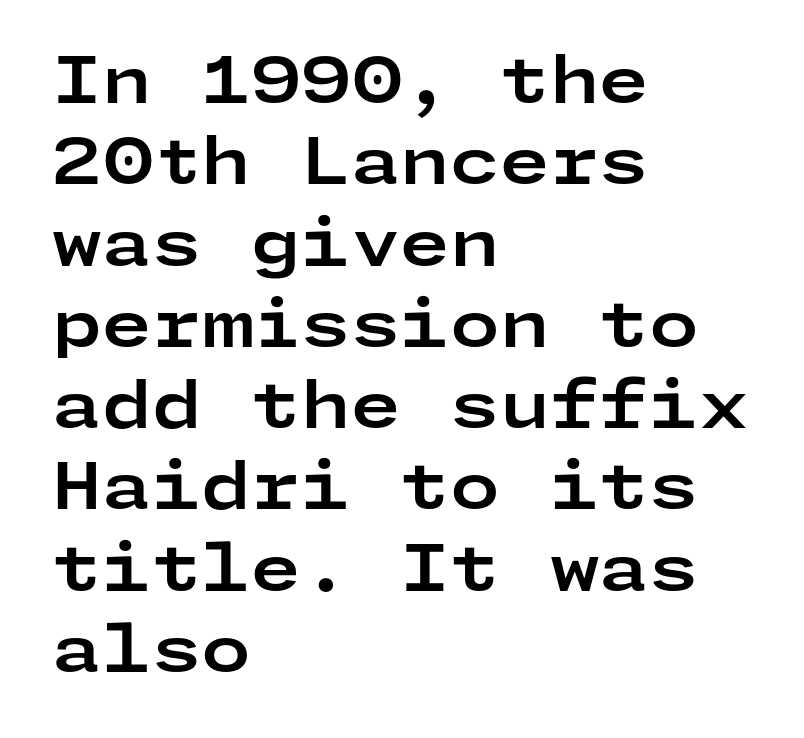
Q: Is the text bold? A: Yes.
Q: Is the text italic (slanted)? A: No, it is upright.
Q: Is the typeface a serif or a sans-serif typeface? A: Sans-serif.
Q: Is the text underlined? A: No.
Q: How is the paragraph aligned? A: Left-aligned.
Q: Is the spacing between letters normal or unusually wide? A: Normal.
Q: Is the spacing between lines tight, normal or loose? A: Normal.
Q: Width (condensed, normal, or wide)? A: Wide.
Q: Stroke contrast? A: Low.
Q: x-height? A: Medium.
